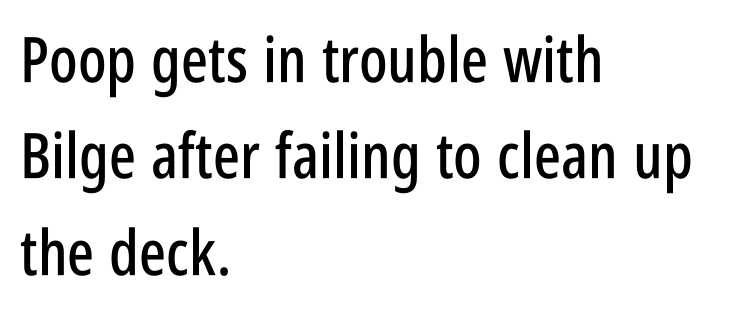
The image shows 63 px condensed sans-serif type, upright; set left-aligned, normal line spacing (1.53x), normal letter spacing, not underlined; low stroke contrast and a large x-height.
